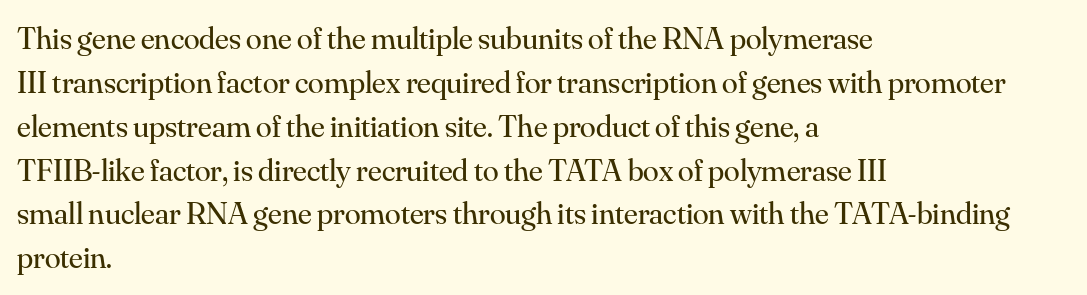
{"serif": "yes", "italic": "no", "bold": "no", "weight": "regular", "width": "normal", "stroke_contrast": "medium", "x_height": "small", "monospaced": "no", "underline": "no", "align": "left", "line_spacing": "normal", "line_spacing_ratio": 1.37, "letter_spacing": "normal", "letter_spacing_em": 0.0, "glyph_px": 32}
